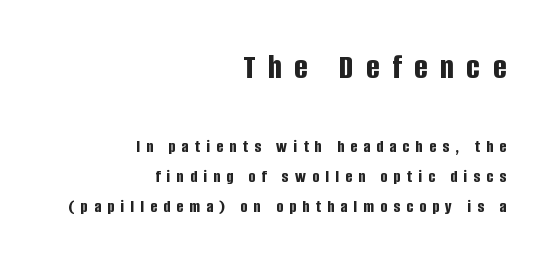
The image shows 36 px bold, condensed sans-serif type, upright; set right-aligned, normal line spacing (1.69x), unusually wide letter spacing (+0.35 em), not underlined; the first (top) block is 2.0x larger; low stroke contrast and a large x-height.
